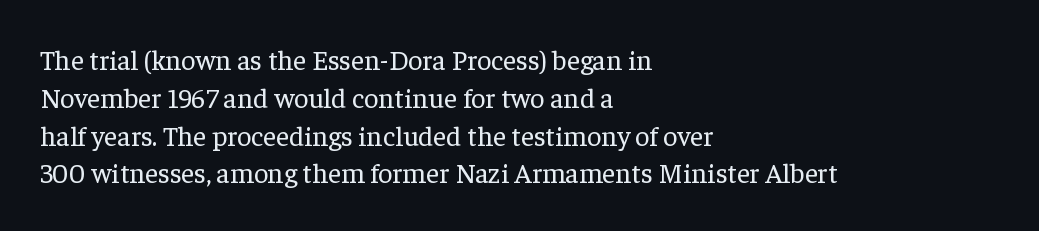
Q: Is the text bold? A: No.
Q: Is the text italic (slanted)? A: No, it is upright.
Q: Is the typeface a serif or a sans-serif typeface? A: Serif.
Q: Is the text underlined? A: No.
Q: How is the paragraph aligned? A: Left-aligned.
Q: Is the spacing between letters normal or unusually wide? A: Normal.
Q: Is the spacing between lines tight, normal or loose? A: Normal.
Q: Width (condensed, normal, or wide)? A: Normal.
Q: Stroke contrast? A: Low.
Q: x-height? A: Medium.
Q: Monospaced? A: No.
